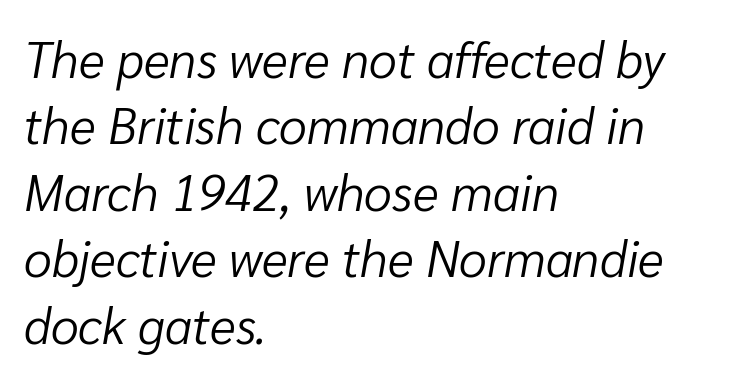
The image shows 50 px light type, italic (leaning right); set left-aligned, normal line spacing (1.33x), normal letter spacing, not underlined; low stroke contrast and a medium x-height.
